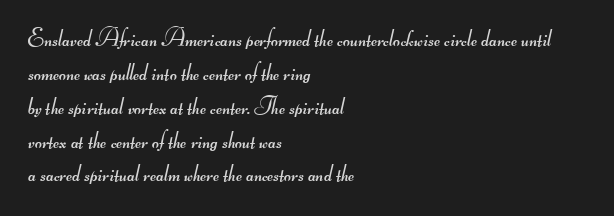
Summary of vertical rhythm: regular, with standard interline spacing. Notice how the passage keeps a crisp vertical edge on the left only. The weight tops out at a normal text grade. Nobody touched the tracking dial on this one.
